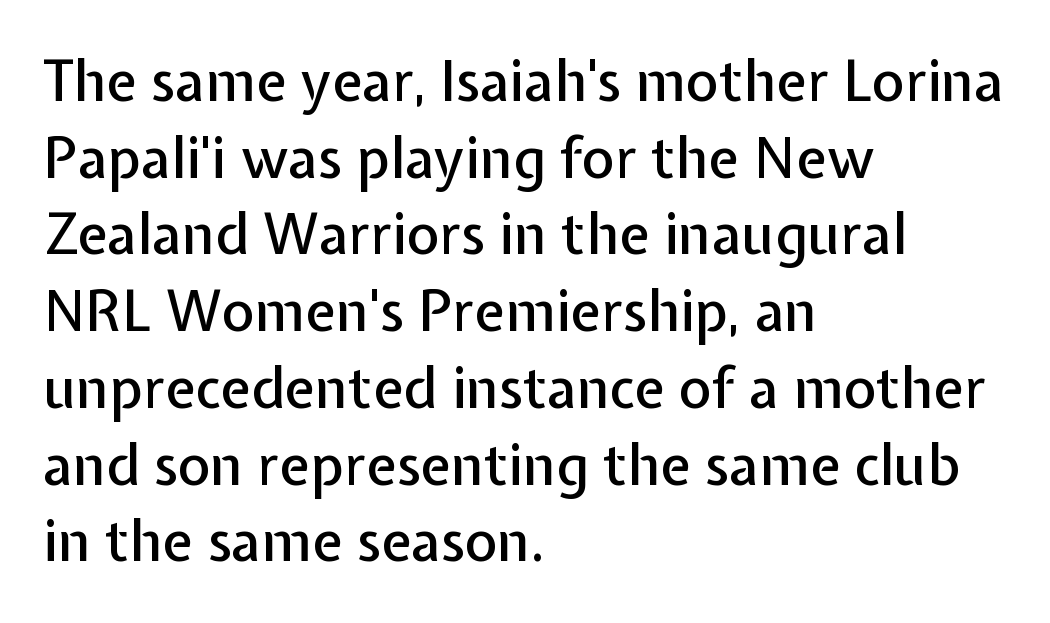
The image shows 56 px sans-serif type, upright; set left-aligned, normal line spacing (1.37x), normal letter spacing, not underlined; low stroke contrast and a medium x-height.
